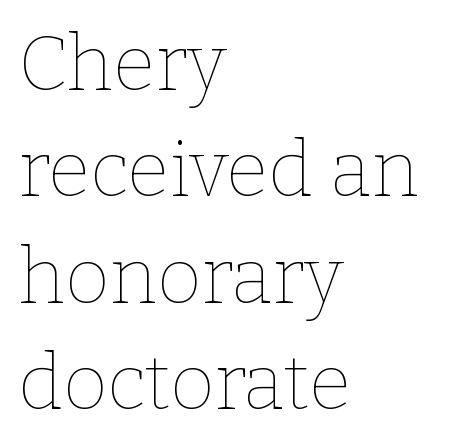
{"italic": "no", "bold": "no", "weight": "thin", "width": "normal", "stroke_contrast": "low", "x_height": "medium", "monospaced": "no", "underline": "no", "align": "left", "line_spacing": "normal", "line_spacing_ratio": 1.38, "letter_spacing": "normal", "letter_spacing_em": 0.0, "glyph_px": 77}
